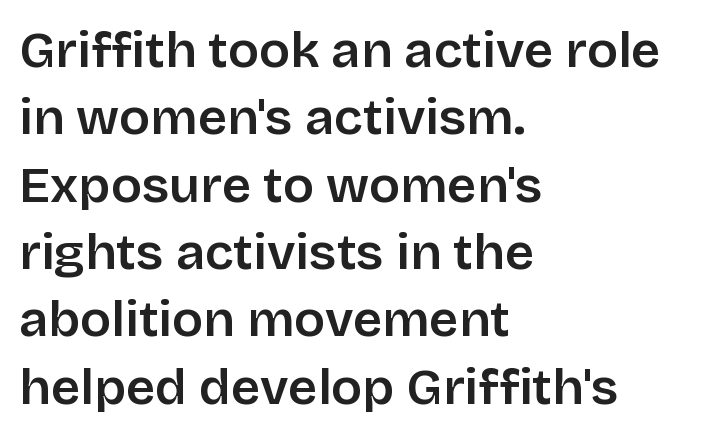
Characters remain perfectly vertical along every line. Each letter keeps its own natural width here, so spacing adapts to shape. The type is set solid horizontally, with unmodified tracking. Regular leading. Every letter is mildly thick-stroked: semibold rather than bold. Is this a sans? Yes — the strokes have no serifs.
